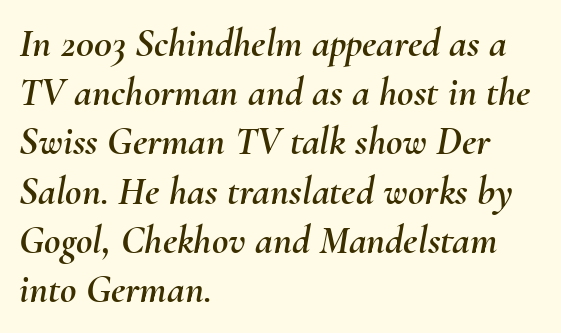
There's an unmistakable incline to the writing here. The face used here is proportionally spaced, like ordinary book or web type. Words appear dense and cohesive because spacing is normal. This rendering uses left alignment, leaving the right contour irregular.
